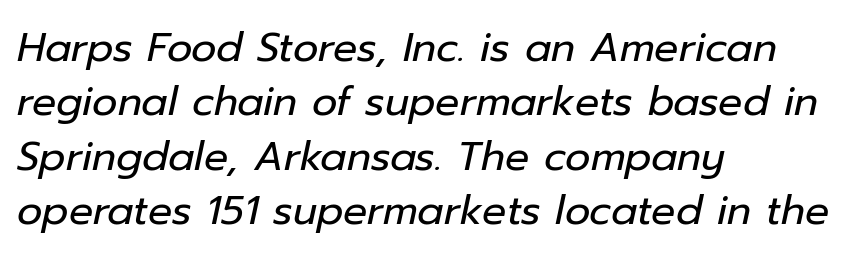
Observe the lean: these are italic letterforms. Each row of text sits above clean, open space. Varying glyph widths throughout — classic text-font behaviour. How would I describe the line gaps? Plain and ordinary. The font is comparable to plain body text, perhaps lighter.
